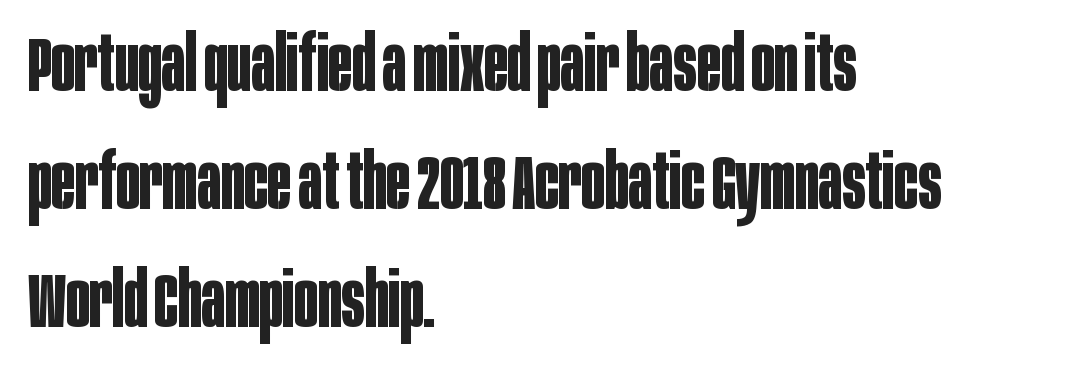
Q: Is the text bold? A: Yes.
Q: Is the text italic (slanted)? A: No, it is upright.
Q: Is the typeface a serif or a sans-serif typeface? A: Sans-serif.
Q: Is the text underlined? A: No.
Q: How is the paragraph aligned? A: Left-aligned.
Q: Is the spacing between letters normal or unusually wide? A: Normal.
Q: Is the spacing between lines tight, normal or loose? A: Normal.
Q: Width (condensed, normal, or wide)? A: Condensed.
Q: Stroke contrast? A: Low.
Q: x-height? A: Large.
Q: Monospaced? A: No.
